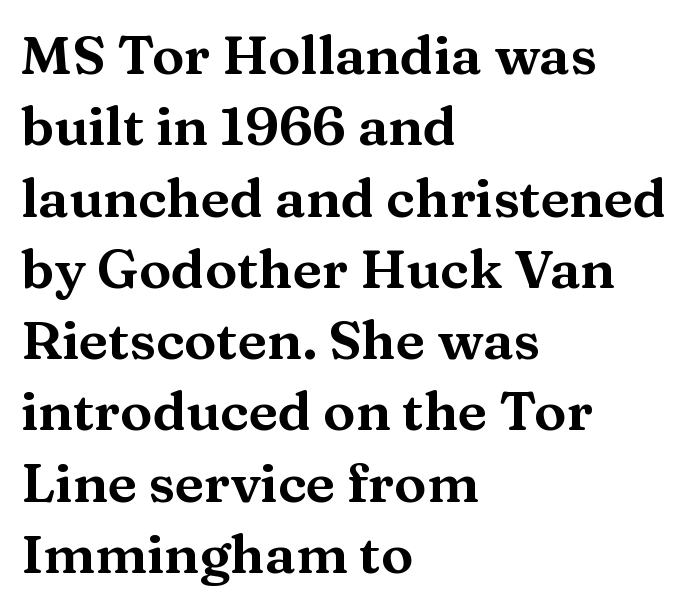
{"serif": "yes", "italic": "no", "width": "wide", "stroke_contrast": "medium", "x_height": "medium", "monospaced": "no", "underline": "no", "align": "left", "line_spacing": "normal", "line_spacing_ratio": 1.32, "letter_spacing": "normal", "letter_spacing_em": 0.0, "glyph_px": 54}
